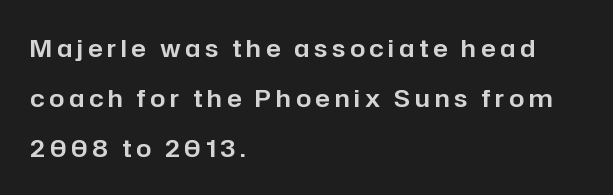
The image shows 24 px text type, upright; set left-aligned, loose line spacing (2.08x), unusually wide letter spacing (+0.2 em), not underlined.
